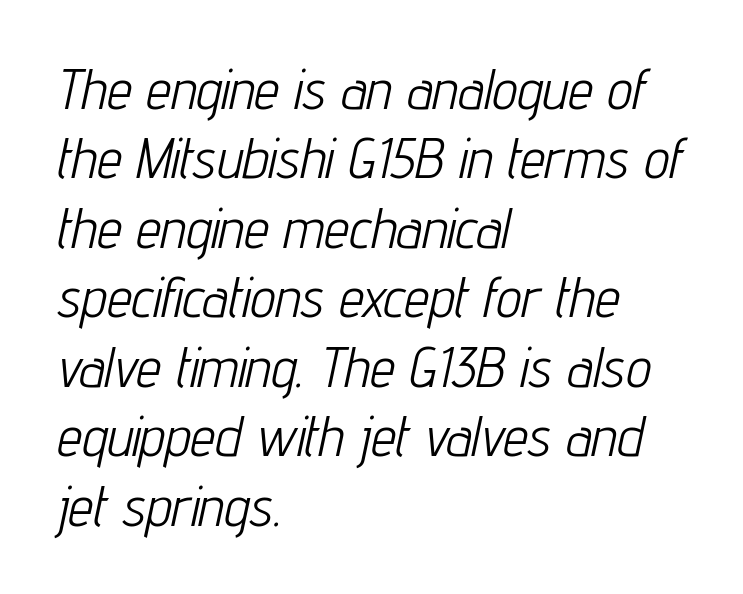
Q: Is the text bold? A: No.
Q: Is the text italic (slanted)? A: Yes, it leans right by about 12 degrees.
Q: Is the text underlined? A: No.
Q: How is the paragraph aligned? A: Left-aligned.
Q: Is the spacing between letters normal or unusually wide? A: Normal.
Q: Width (condensed, normal, or wide)? A: Condensed.
Q: Stroke contrast? A: Low.
Q: x-height? A: Medium.
Q: Monospaced? A: No.
